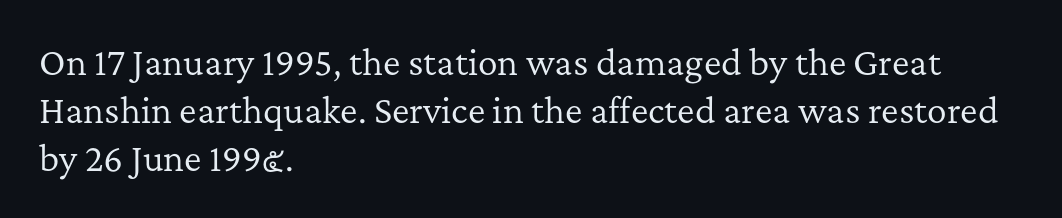
Observe the serifs anchoring each vertical stroke in this sample. Vertically, the passage feels balanced, rows spaced as you'd expect. This rendering leaves character spacing at its baseline value. Bare-footed words on every line. Character widths vary here, with narrow letters taking less room than wide ones.
